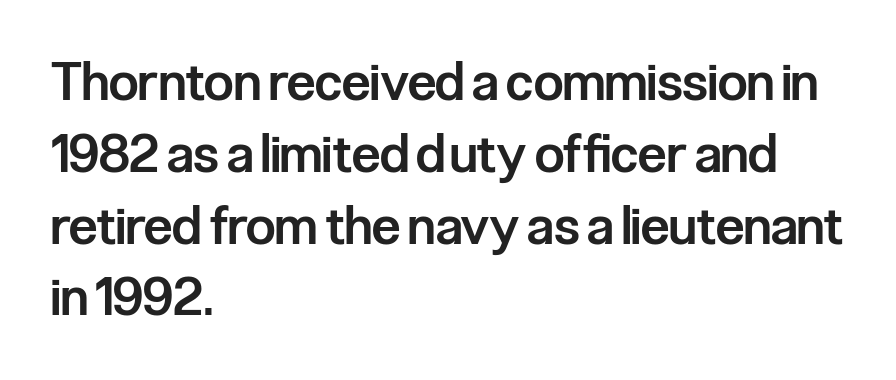
Q: Is the text bold? A: Semi-bold.
Q: Is the text italic (slanted)? A: No, it is upright.
Q: Is the typeface a serif or a sans-serif typeface? A: Sans-serif.
Q: Is the text underlined? A: No.
Q: How is the paragraph aligned? A: Left-aligned.
Q: Is the spacing between letters normal or unusually wide? A: Normal.
Q: Is the spacing between lines tight, normal or loose? A: Normal.
Q: Width (condensed, normal, or wide)? A: Condensed.
Q: Stroke contrast? A: Low.
Q: x-height? A: Medium.
Q: Monospaced? A: No.
